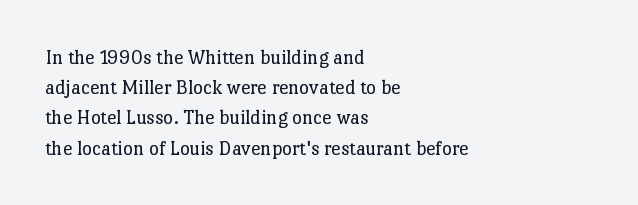
Q: Is the text bold? A: No.
Q: Is the text italic (slanted)? A: No, it is upright.
Q: Is the text underlined? A: No.
Q: How is the paragraph aligned? A: Left-aligned.
Q: Is the spacing between letters normal or unusually wide? A: Normal.
Q: Is the spacing between lines tight, normal or loose? A: Normal.
